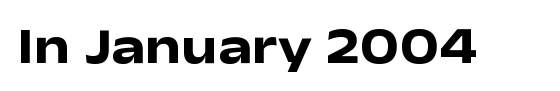
{"serif": "no", "italic": "no", "bold": "yes", "weight": "heavy", "width": "wide", "stroke_contrast": "low", "x_height": "medium", "monospaced": "no", "underline": "no", "letter_spacing": "normal", "letter_spacing_em": 0.0, "glyph_px": 51}
